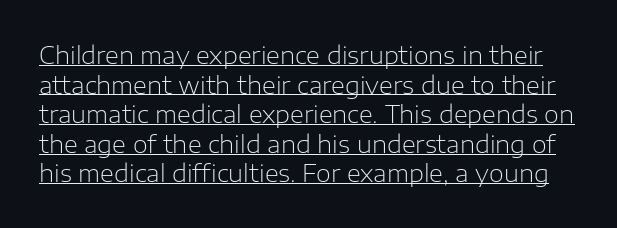
Q: Is the text bold? A: No.
Q: Is the text italic (slanted)? A: No, it is upright.
Q: Is the text underlined? A: Yes.
Q: Is the spacing between letters normal or unusually wide? A: Normal.
